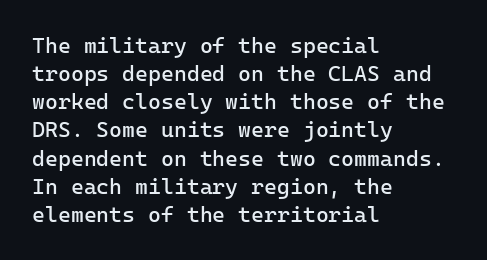
{"italic": "no", "bold": "no", "underline": "no", "align": "left", "line_spacing": "normal", "line_spacing_ratio": 1.28, "letter_spacing": "normal", "letter_spacing_em": 0.0, "glyph_px": 22}
